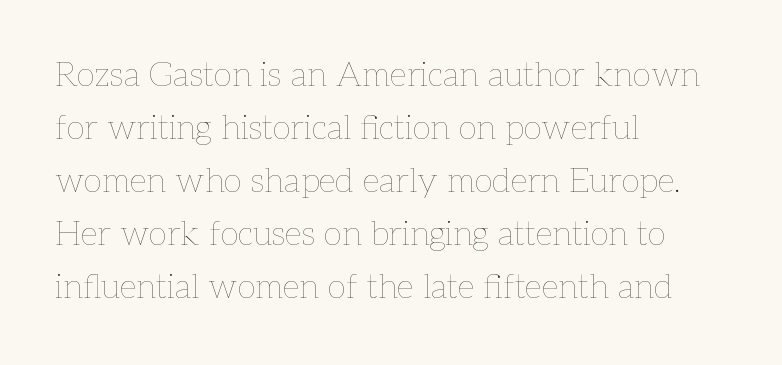
The image shows 34 px thin type, upright; set left-aligned, normal line spacing (1.56x), normal letter spacing, not underlined; low stroke contrast and a medium x-height.
